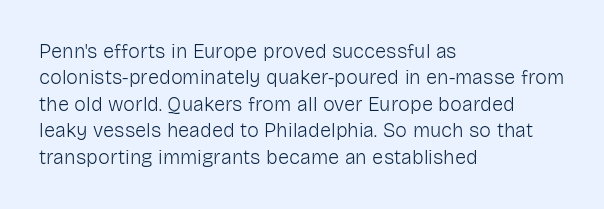
Characters remain perfectly vertical along every line. Rows of type keep a routine distance in the vertical direction. The face looks like a standard text weight, possibly lighter. Letter spacing: default. Each row of text sits above clean, open space.
